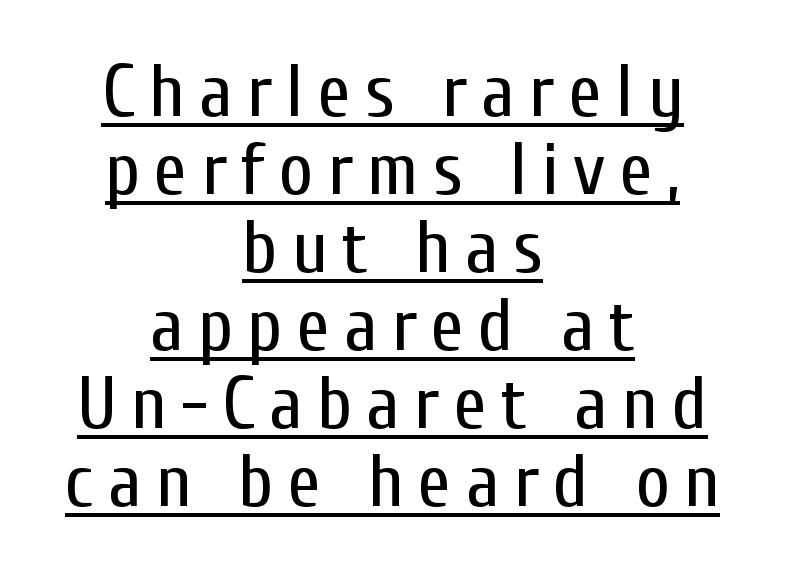
{"serif": "no", "italic": "no", "bold": "no", "weight": "regular", "width": "condensed", "stroke_contrast": "low", "x_height": "medium", "monospaced": "no", "underline": "yes", "align": "center", "line_spacing": "tight", "line_spacing_ratio": 1.04, "glyph_px": 75}
